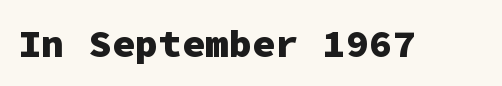
A typesetter would call this monospace, since all characters share one set width. The rendering keeps characters at their native spacing. Vertical strokes here are truly vertical. These words are printed bold, with thick strokes throughout.
